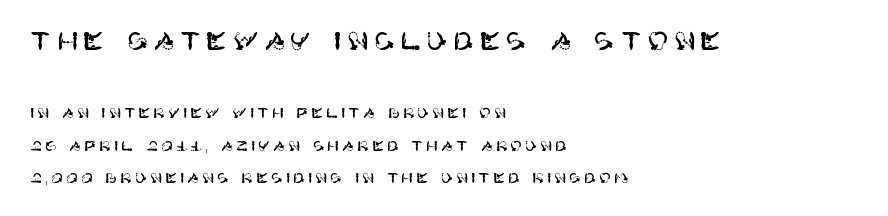
The image shows 25 px text type, upright; set left-aligned, loose line spacing (2.3x), unusually wide letter spacing (+0.22 em), not underlined; the first (top) block is 1.79x larger.
